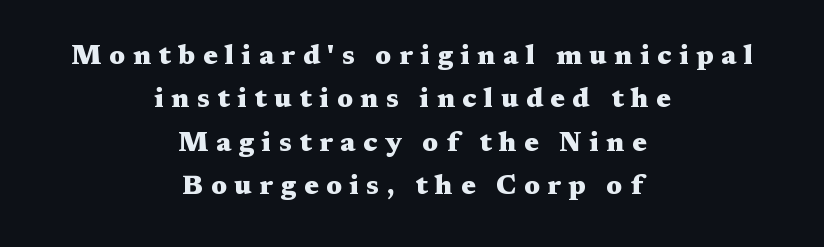
The image shows 27 px bold type, upright; set centered, normal line spacing (1.61x), unusually wide letter spacing (+0.28 em), not underlined.
